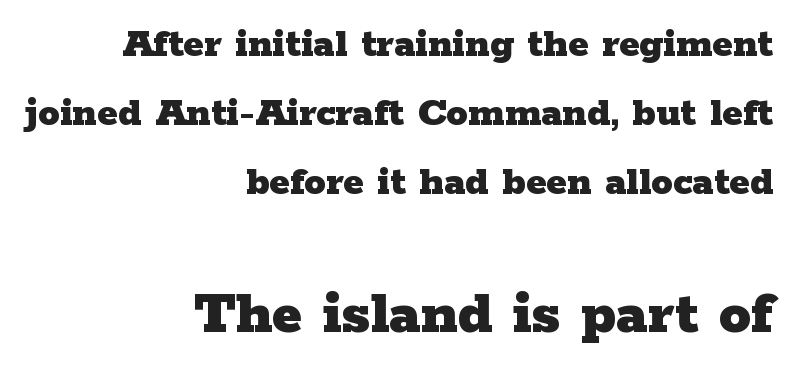
Q: Is the text bold? A: Yes.
Q: Is the text italic (slanted)? A: No, it is upright.
Q: Is the typeface a serif or a sans-serif typeface? A: Serif.
Q: Is the text underlined? A: No.
Q: How is the paragraph aligned? A: Right-aligned.
Q: Is the spacing between letters normal or unusually wide? A: Normal.
Q: Is the spacing between lines tight, normal or loose? A: Normal.
Q: Which block of text is set in a larger size, the first (top) or the second (bottom)? A: The second (bottom) one.
Q: Width (condensed, normal, or wide)? A: Wide.
Q: Stroke contrast? A: Low.
Q: x-height? A: Medium.
Q: Monospaced? A: No.
